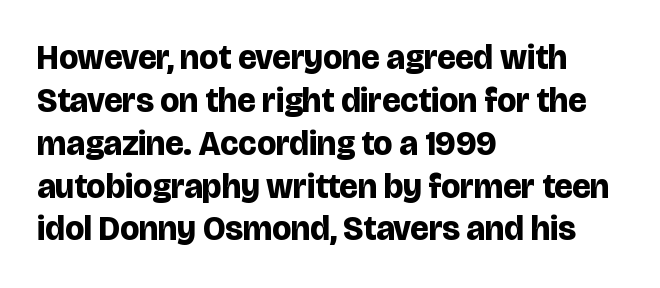
Q: Is the text bold? A: Yes.
Q: Is the text italic (slanted)? A: No, it is upright.
Q: Is the typeface a serif or a sans-serif typeface? A: Sans-serif.
Q: Is the text underlined? A: No.
Q: How is the paragraph aligned? A: Left-aligned.
Q: Is the spacing between letters normal or unusually wide? A: Normal.
Q: Is the spacing between lines tight, normal or loose? A: Normal.
Q: Width (condensed, normal, or wide)? A: Normal.
Q: Stroke contrast? A: Low.
Q: x-height? A: Large.
Q: Monospaced? A: No.
